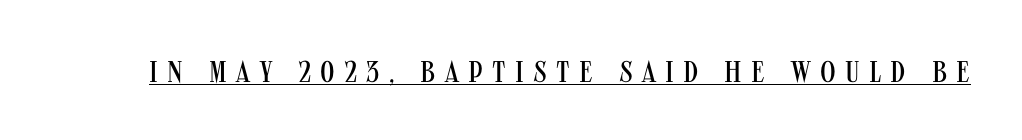
{"serif": "no", "italic": "no", "bold": "no", "weight": "regular", "width": "condensed", "stroke_contrast": "medium", "x_height": "large", "monospaced": "no", "underline": "yes", "letter_spacing": "wide", "letter_spacing_em": 0.31, "glyph_px": 30}
